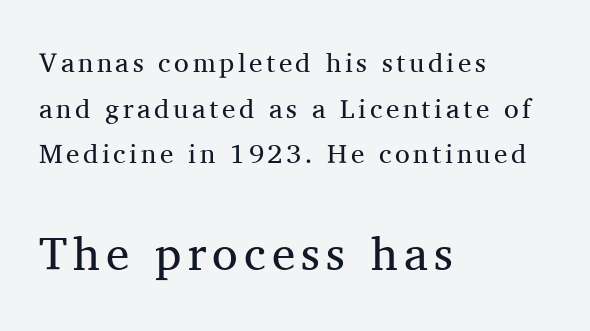
Q: Is the text bold? A: No.
Q: Is the text italic (slanted)? A: No, it is upright.
Q: Is the typeface a serif or a sans-serif typeface? A: Serif.
Q: Is the text underlined? A: No.
Q: How is the paragraph aligned? A: Left-aligned.
Q: Is the spacing between lines tight, normal or loose? A: Normal.
Q: Which block of text is set in a larger size, the first (top) or the second (bottom)? A: The second (bottom) one.
Q: Width (condensed, normal, or wide)? A: Normal.
Q: Stroke contrast? A: Medium.
Q: x-height? A: Medium.
Q: Monospaced? A: No.
